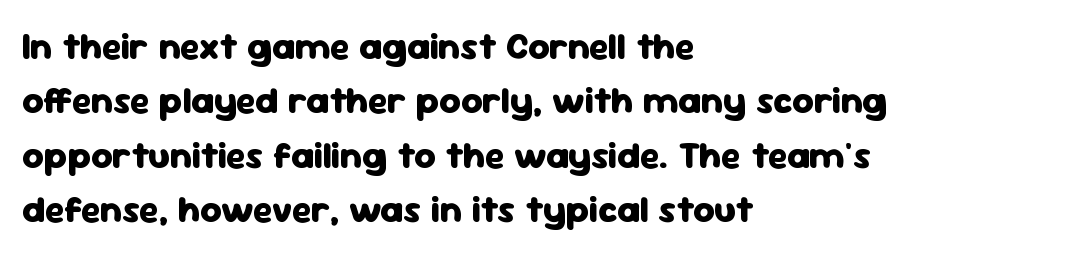
The image shows 37 px heavy sans-serif type, upright; set left-aligned, normal line spacing (1.47x), normal letter spacing, not underlined; low stroke contrast and a medium x-height.
